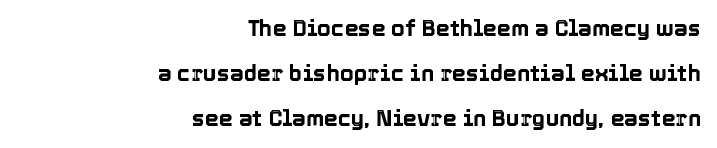
Q: Is the text italic (slanted)? A: No, it is upright.
Q: Is the text underlined? A: No.
Q: How is the paragraph aligned? A: Right-aligned.
Q: Is the spacing between letters normal or unusually wide? A: Normal.
Q: Is the spacing between lines tight, normal or loose? A: Loose.
